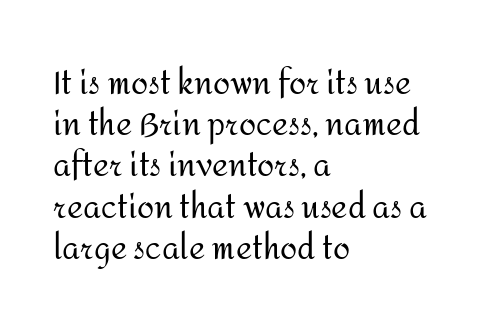
Q: Is the text bold? A: No.
Q: Is the text italic (slanted)? A: No, it is upright.
Q: Is the typeface a serif or a sans-serif typeface? A: Sans-serif.
Q: Is the text underlined? A: No.
Q: How is the paragraph aligned? A: Left-aligned.
Q: Is the spacing between letters normal or unusually wide? A: Normal.
Q: Is the spacing between lines tight, normal or loose? A: Normal.
Q: Width (condensed, normal, or wide)? A: Normal.
Q: Stroke contrast? A: Medium.
Q: x-height? A: Medium.
Q: Monospaced? A: No.
